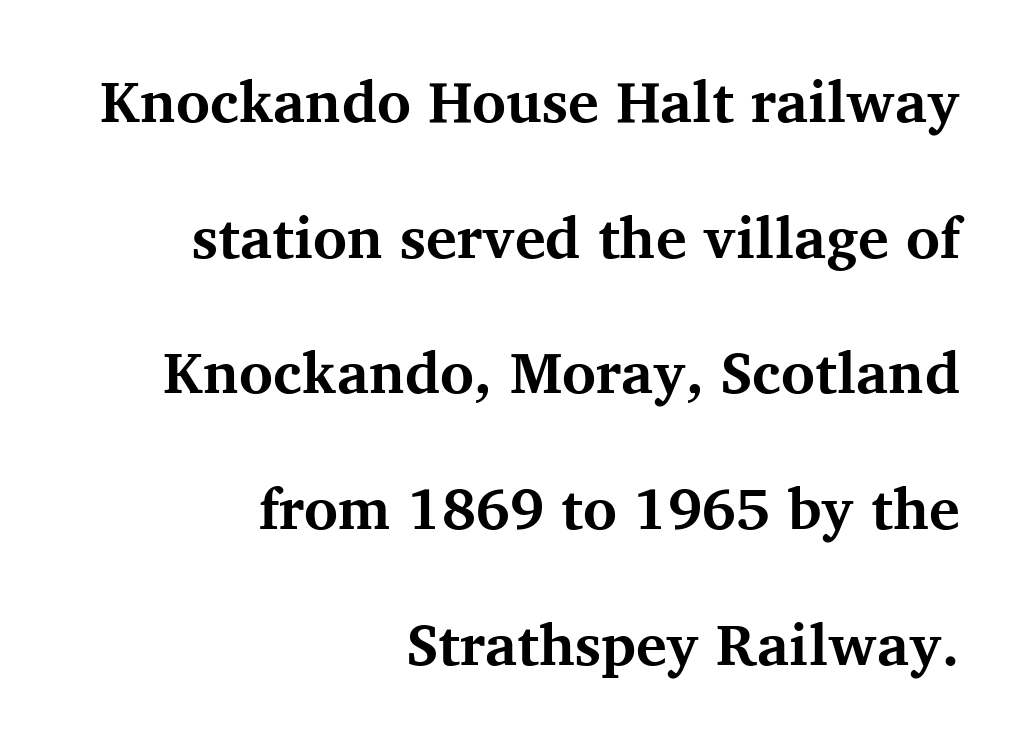
The image shows 58 px bold serif type, upright; set right-aligned, loose line spacing (2.34x), normal letter spacing, not underlined; medium stroke contrast and a medium x-height.
